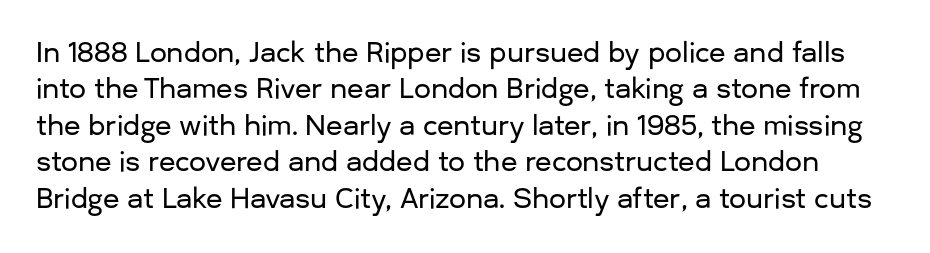
In terms of letterspacing, this is plain default setting. No italicization has been applied; the sample stays upright. This block has exactly the height ordinary leading produces. Quick note: underline off.
